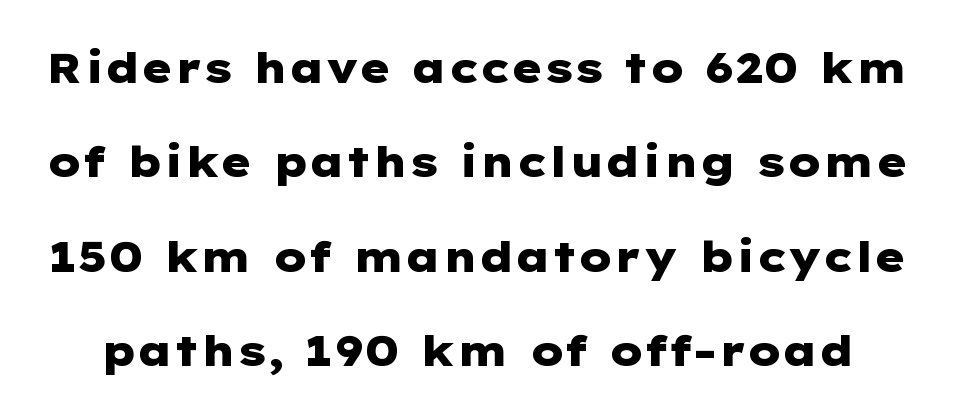
Just letters on the line, the space beneath them empty. One glance says open: line gaps are wider than usual. The typesetting leans heavy: a genuine bold. The letters stand straight up with perfectly vertical stems. Inter-character spacing is left at the font's built-in metrics. A sans-serif font was chosen for this passage.
